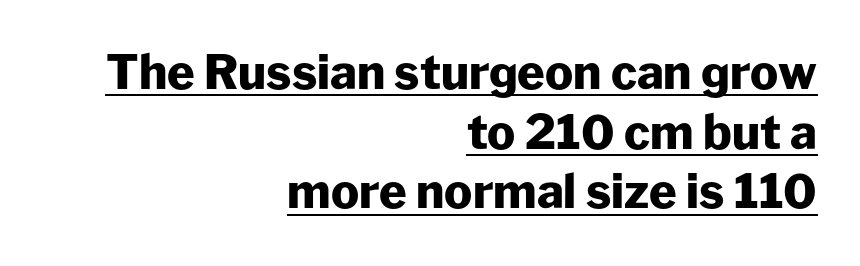
{"serif": "no", "italic": "no", "bold": "yes", "weight": "heavy", "width": "normal", "stroke_contrast": "low", "x_height": "medium", "monospaced": "no", "underline": "yes", "align": "right", "line_spacing": "normal", "line_spacing_ratio": 1.27, "letter_spacing": "normal", "letter_spacing_em": 0.0, "glyph_px": 47}
